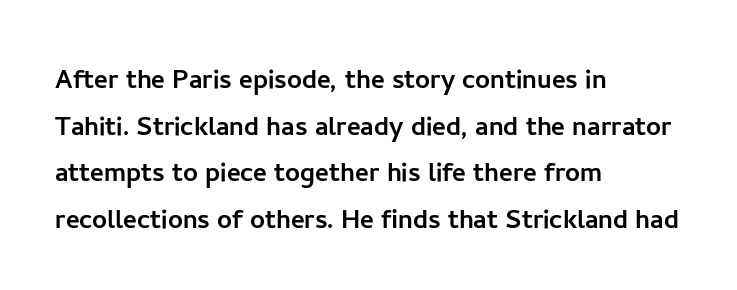
{"serif": "no", "italic": "no", "width": "normal", "stroke_contrast": "low", "x_height": "medium", "monospaced": "no", "underline": "no", "align": "left", "line_spacing": "normal", "line_spacing_ratio": 1.41, "letter_spacing": "normal", "letter_spacing_em": 0.0, "glyph_px": 33}
